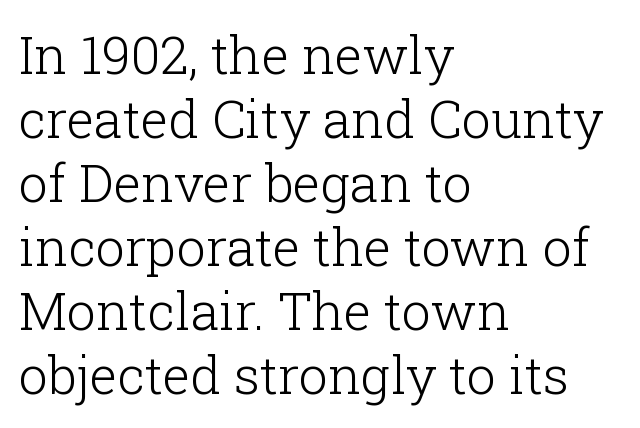
One-word summary of the alignment: left. The area under the type is left untouched. The tracking reads as untouched default to a designer's eye. Designer's note — italics off, roman on. Nothing heavy about these letters — not bold at all.
